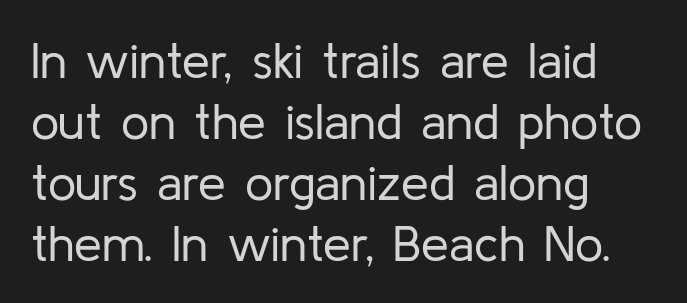
{"serif": "no", "italic": "no", "bold": "no", "weight": "regular", "width": "normal", "stroke_contrast": "low", "x_height": "medium", "monospaced": "no", "underline": "no", "align": "left", "line_spacing_ratio": 1.22, "letter_spacing": "normal", "letter_spacing_em": 0.0, "glyph_px": 50}
